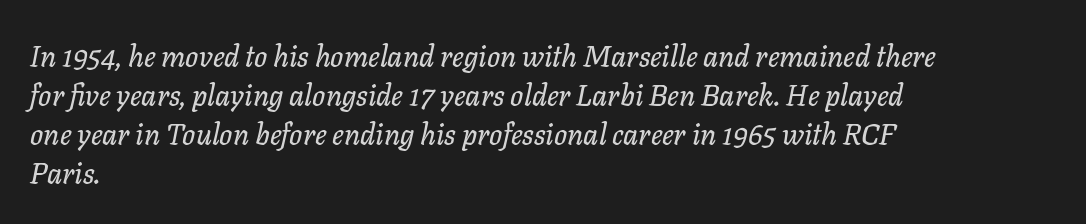
Descender tails drop into unmarked territory. Observe the ordinary spacing: letters are neighbours, not strangers. Does the leading feel generous? No, just average. Is this a fixed-width face? No — the glyphs have proportional, varying widths. Compared with a centered layout, this one pins lines to the left instead.
